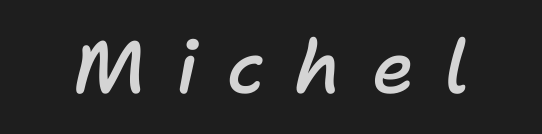
Q: Is the text bold? A: Semi-bold.
Q: Is the text italic (slanted)? A: Yes, it leans right by about 11 degrees.
Q: Is the text underlined? A: No.
Q: Is the spacing between letters normal or unusually wide? A: Unusually wide.
Q: Width (condensed, normal, or wide)? A: Normal.
Q: Stroke contrast? A: Low.
Q: x-height? A: Medium.
Q: Monospaced? A: No.
